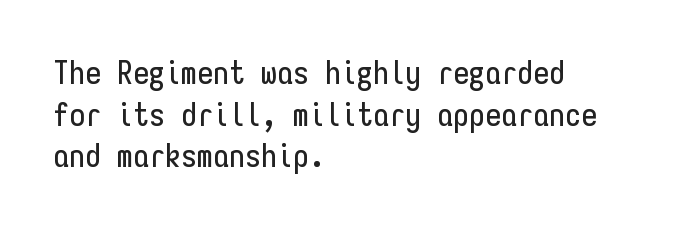
{"serif": "no", "italic": "no", "width": "condensed", "stroke_contrast": "low", "x_height": "medium", "monospaced": "yes", "underline": "no", "align": "left", "line_spacing": "normal", "line_spacing_ratio": 1.3, "letter_spacing": "normal", "letter_spacing_em": 0.0, "glyph_px": 32}
